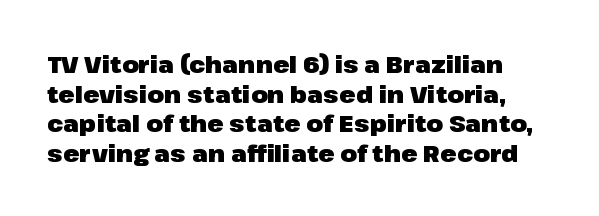
The image shows 24 px bold type, upright; set line spacing 1.23x, normal letter spacing, not underlined.
